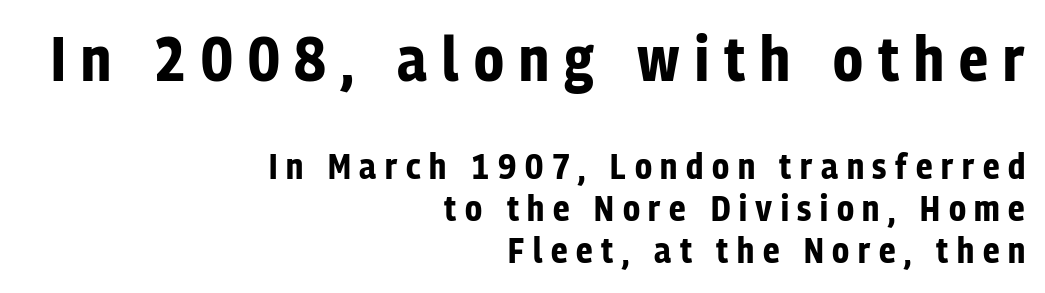
Q: Is the text bold? A: Yes.
Q: Is the text italic (slanted)? A: No, it is upright.
Q: Is the typeface a serif or a sans-serif typeface? A: Sans-serif.
Q: Is the text underlined? A: No.
Q: How is the paragraph aligned? A: Right-aligned.
Q: Is the spacing between letters normal or unusually wide? A: Unusually wide.
Q: Which block of text is set in a larger size, the first (top) or the second (bottom)? A: The first (top) one.
Q: Width (condensed, normal, or wide)? A: Condensed.
Q: Stroke contrast? A: Low.
Q: x-height? A: Medium.
Q: Monospaced? A: No.
